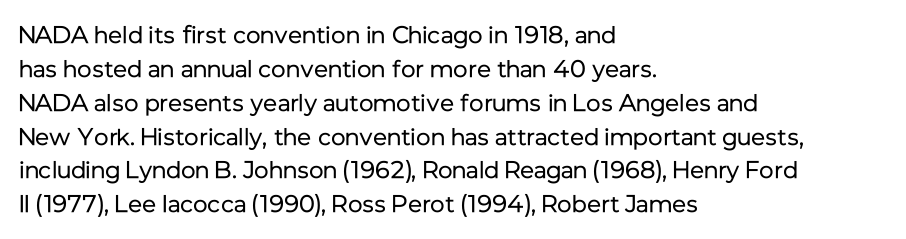
Decoration check: the copy has no underline. Teacher's note: observe the even left margin — that is flush-left alignment. Interline gaps are of average width in this sample. No chunkiness to these letters — they're not bold. These lines were composed using upright roman letters.
